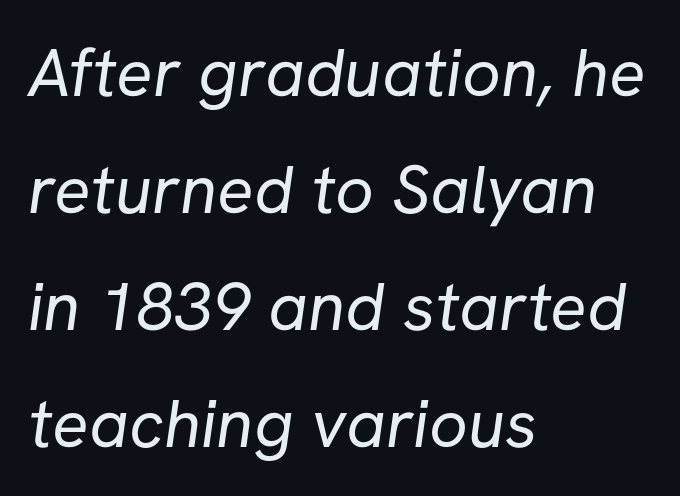
The foot of each line stays bare and open. These lines stack with their left ends in a neat column. Caption: standard tracking, unaltered. Note the varied advance widths — an 'i' is clearly narrower than an 'm'. No letter is thick-stroked: the sample isn't bold.
